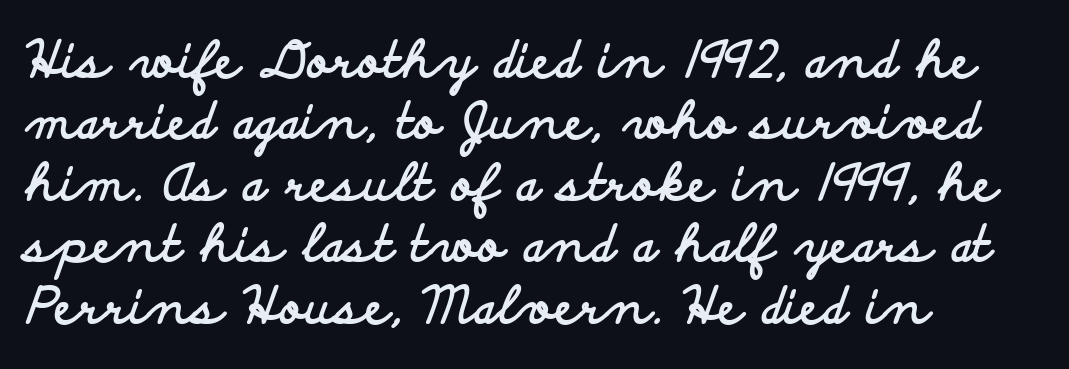
The rag falls on the right side of this text block. The strokes are fattened all the way to bold. Serif or sans? Sans — the stroke terminals are bare. This rendering features lettering with no underline.
